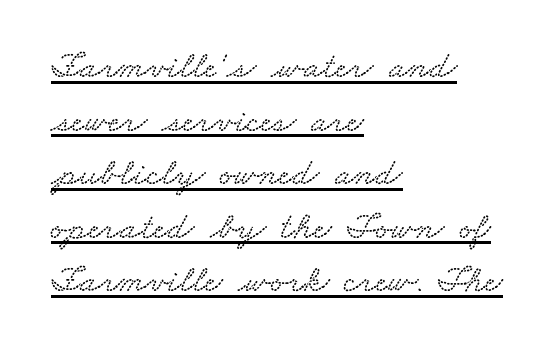
{"width": "wide", "stroke_contrast": "low", "x_height": "small", "monospaced": "no", "underline": "yes", "align": "left", "line_spacing": "normal", "line_spacing_ratio": 1.41, "letter_spacing": "normal", "letter_spacing_em": 0.0, "glyph_px": 38}
